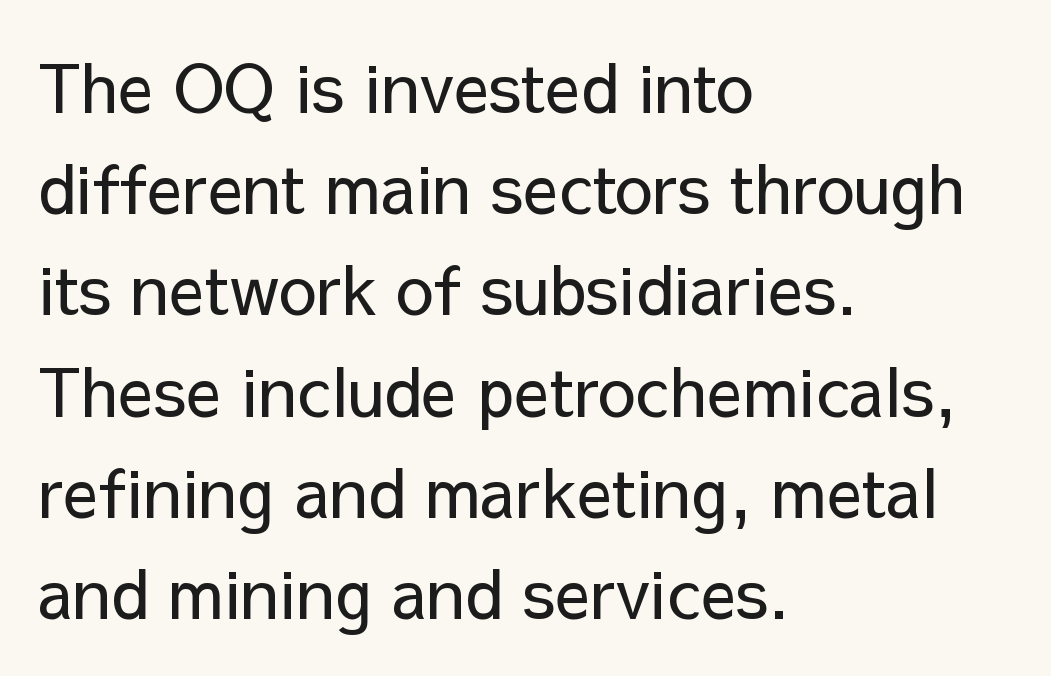
{"serif": "no", "italic": "no", "bold": "no", "weight": "regular", "width": "normal", "stroke_contrast": "low", "x_height": "medium", "monospaced": "no", "underline": "no", "align": "left", "line_spacing": "normal", "line_spacing_ratio": 1.51, "letter_spacing": "normal", "letter_spacing_em": 0.0, "glyph_px": 67}
